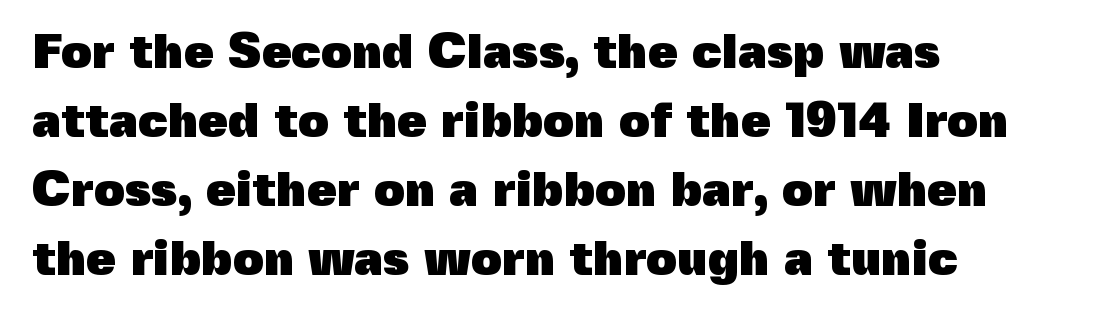
Q: Is the text bold? A: Yes.
Q: Is the text italic (slanted)? A: No, it is upright.
Q: Is the typeface a serif or a sans-serif typeface? A: Sans-serif.
Q: Is the text underlined? A: No.
Q: How is the paragraph aligned? A: Left-aligned.
Q: Is the spacing between letters normal or unusually wide? A: Normal.
Q: Is the spacing between lines tight, normal or loose? A: Normal.
Q: Width (condensed, normal, or wide)? A: Normal.
Q: x-height? A: Medium.
Q: Monospaced? A: No.
